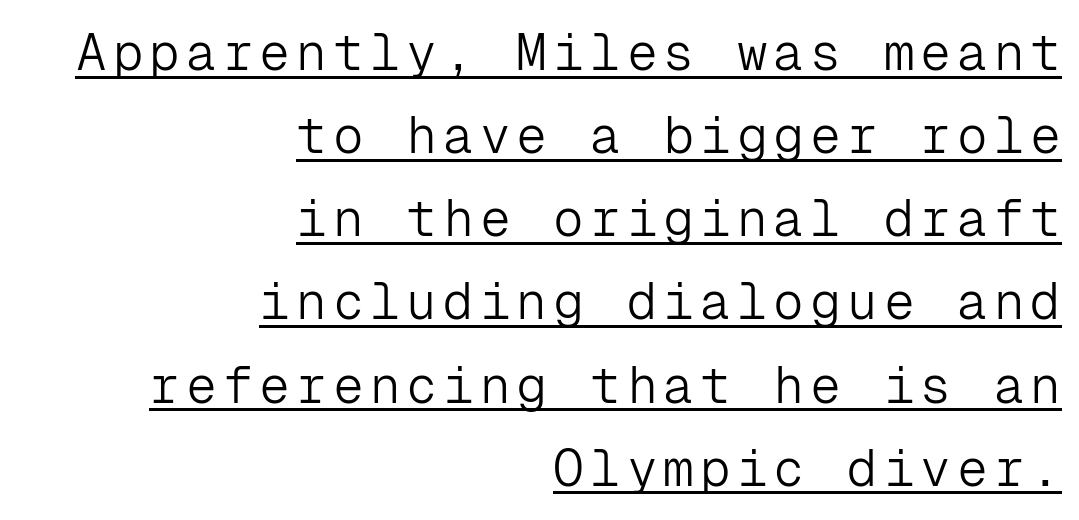
The typeface chosen for these lines omits serifs. Honestly, the underline is the first thing you notice here. Italic: no, the glyphs are upright roman. This sample keeps an unexceptional amount of space between lines.
